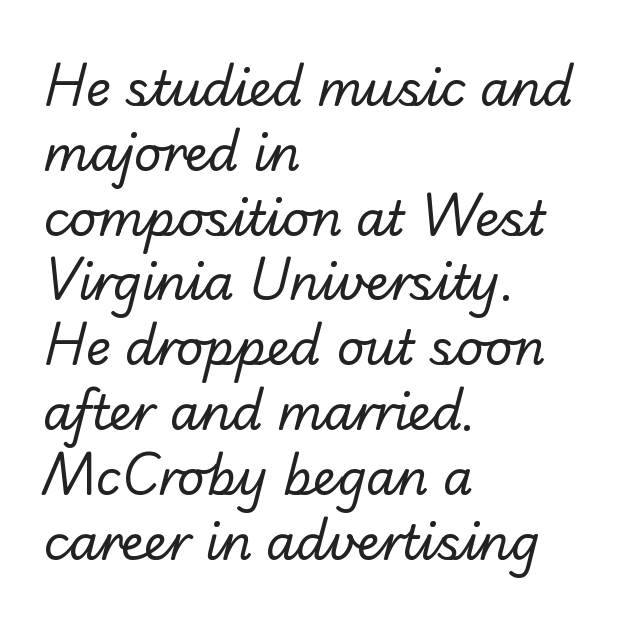
The image shows 48 px regular-weight sans-serif type; set left-aligned, normal line spacing (1.35x), normal letter spacing, not underlined; low stroke contrast and a small x-height.
